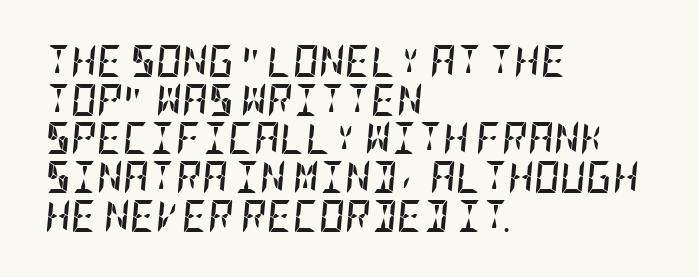
Q: Is the text bold? A: Yes.
Q: Is the text italic (slanted)? A: Yes, it leans right by about 5 degrees.
Q: Is the text underlined? A: No.
Q: How is the paragraph aligned? A: Left-aligned.
Q: Is the spacing between letters normal or unusually wide? A: Normal.
Q: Width (condensed, normal, or wide)? A: Condensed.
Q: Stroke contrast? A: Low.
Q: x-height? A: Large.
